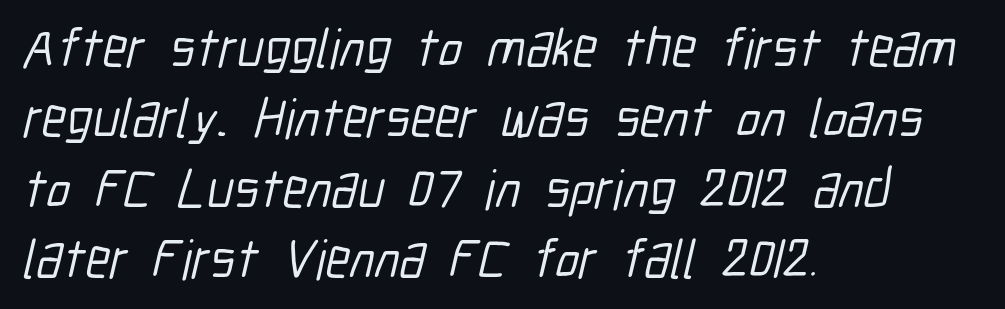
Q: Is the typeface a serif or a sans-serif typeface? A: Sans-serif.
Q: Is the text underlined? A: No.
Q: How is the paragraph aligned? A: Left-aligned.
Q: Is the spacing between letters normal or unusually wide? A: Normal.
Q: Is the spacing between lines tight, normal or loose? A: Normal.
Q: Width (condensed, normal, or wide)? A: Condensed.
Q: Stroke contrast? A: Low.
Q: x-height? A: Medium.
Q: Monospaced? A: No.
